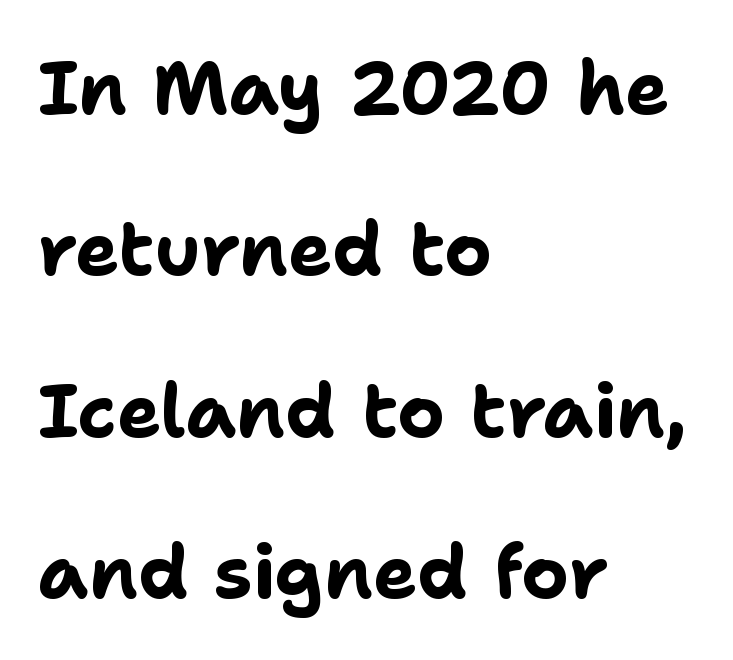
The image shows 74 px bold sans-serif type, upright; set left-aligned, loose line spacing (2.18x), normal letter spacing, not underlined; low stroke contrast and a medium x-height.
